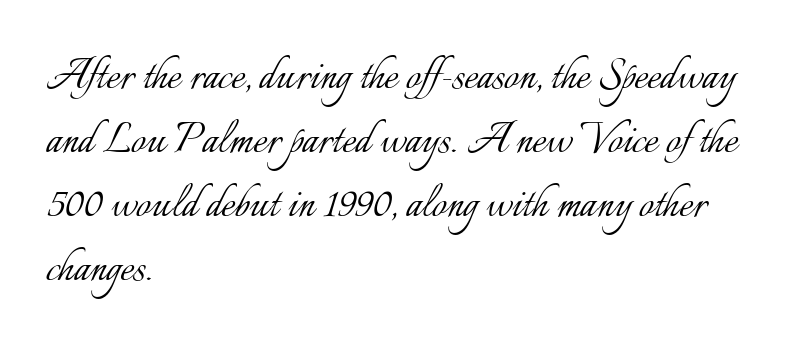
Stems here are at most as thick as an everyday book face. The horizontal fit of the characters is conventional and even. Each row of text sits above clean, open space. Proportional: the letters do not fall into vertical columns.
